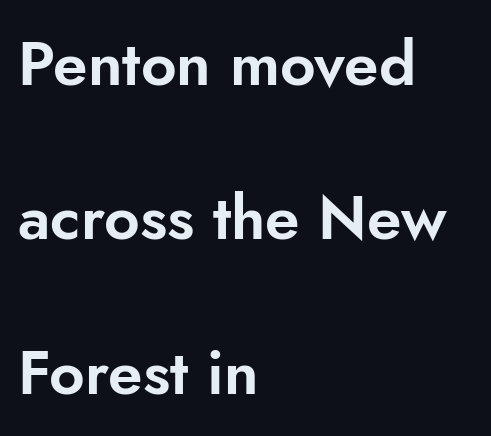
Q: Is the text italic (slanted)? A: No, it is upright.
Q: Is the typeface a serif or a sans-serif typeface? A: Sans-serif.
Q: Is the text underlined? A: No.
Q: How is the paragraph aligned? A: Left-aligned.
Q: Is the spacing between letters normal or unusually wide? A: Normal.
Q: Is the spacing between lines tight, normal or loose? A: Loose.
Q: Width (condensed, normal, or wide)? A: Normal.
Q: Stroke contrast? A: Low.
Q: x-height? A: Small.
Q: Monospaced? A: No.
